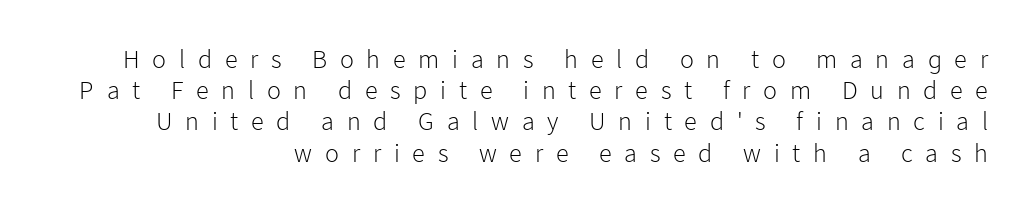
Weight: not bold — regular or lighter. Nope, not italic — everything's standing straight. Glyph-to-glyph distance is far greater than everyday printed text. Typeset ragged left — the right edge is the straight one.
